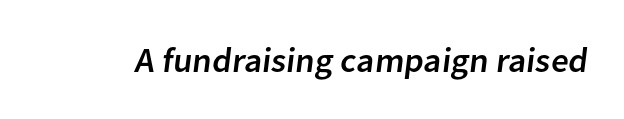
The image shows 35 px sans-serif type; set normal letter spacing, not underlined; low stroke contrast and a medium x-height.
